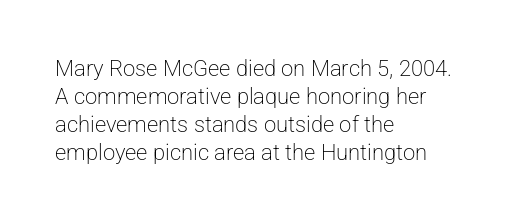
{"italic": "no", "bold": "no", "underline": "no", "align": "left", "line_spacing": "normal", "line_spacing_ratio": 1.27, "letter_spacing": "normal", "letter_spacing_em": 0.0, "glyph_px": 22}
